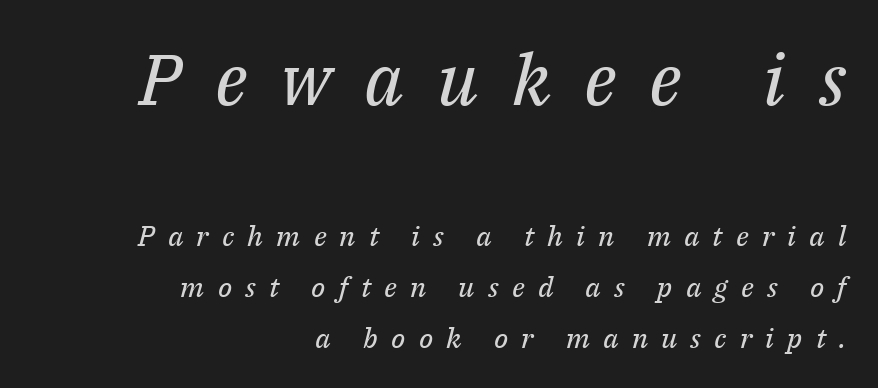
Tracking here is generous; glyphs stand well apart from one another. Teacher's note: observe the even right margin — that is flush-right alignment. Yep, those are serifs on the letters. Plain, unruled lines of type. The letters advance in unequal steps, a hallmark of proportional type. Looking at the ascenders, they clearly lean.
